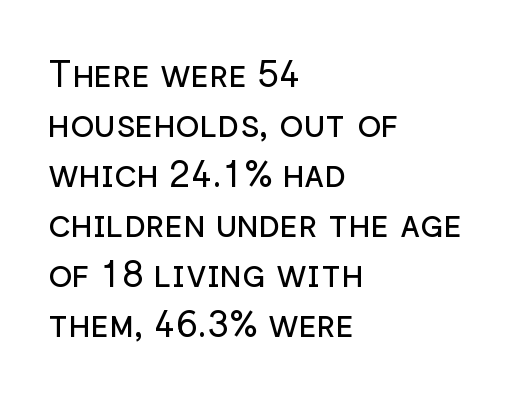
Q: Is the text bold? A: No.
Q: Is the text italic (slanted)? A: No, it is upright.
Q: Is the typeface a serif or a sans-serif typeface? A: Sans-serif.
Q: Is the text underlined? A: No.
Q: How is the paragraph aligned? A: Left-aligned.
Q: Is the spacing between letters normal or unusually wide? A: Normal.
Q: Is the spacing between lines tight, normal or loose? A: Normal.
Q: Width (condensed, normal, or wide)? A: Normal.
Q: Stroke contrast? A: Low.
Q: x-height? A: Medium.
Q: Monospaced? A: No.
